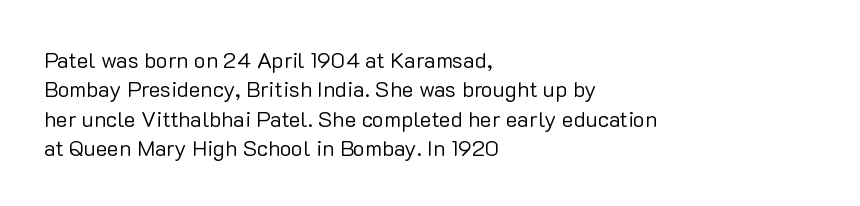
The image shows 22 px text type, upright; set left-aligned, normal line spacing (1.33x), normal letter spacing, not underlined.
